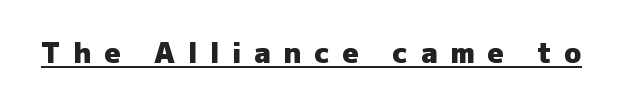
Characters follow at a spacing far wider than the type designer built in. You could not count columns in this text — the font is proportionally spaced. The axis of the letterforms is exactly vertical. In designer terms, the underline attribute is active on this setting. You'd pick this weight for a headline — it's a proper bold. These lines are composed in type without serifs.
